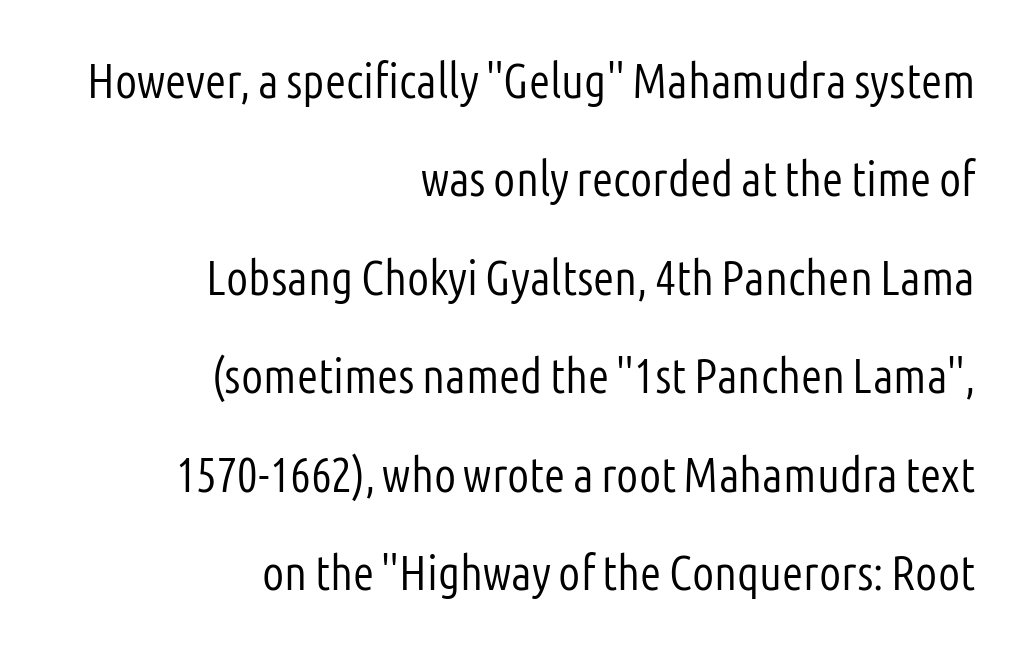
Q: Is the text bold? A: No.
Q: Is the text italic (slanted)? A: No, it is upright.
Q: Is the typeface a serif or a sans-serif typeface? A: Sans-serif.
Q: Is the text underlined? A: No.
Q: How is the paragraph aligned? A: Right-aligned.
Q: Is the spacing between letters normal or unusually wide? A: Normal.
Q: Is the spacing between lines tight, normal or loose? A: Loose.
Q: Width (condensed, normal, or wide)? A: Condensed.
Q: Stroke contrast? A: Low.
Q: x-height? A: Medium.
Q: Monospaced? A: No.
